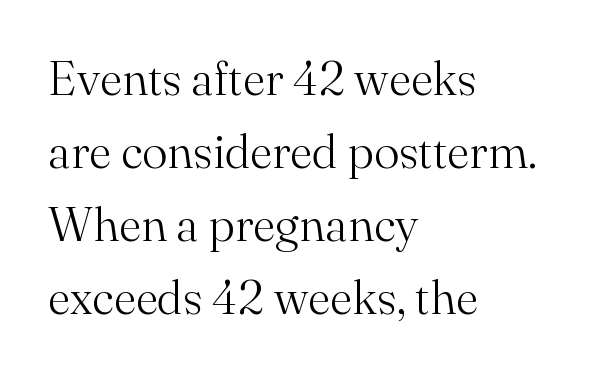
{"serif": "yes", "italic": "no", "bold": "no", "weight": "light", "width": "normal", "stroke_contrast": "medium", "x_height": "small", "monospaced": "no", "underline": "no", "align": "left", "line_spacing": "normal", "line_spacing_ratio": 1.52, "letter_spacing": "normal", "letter_spacing_em": 0.0, "glyph_px": 48}
